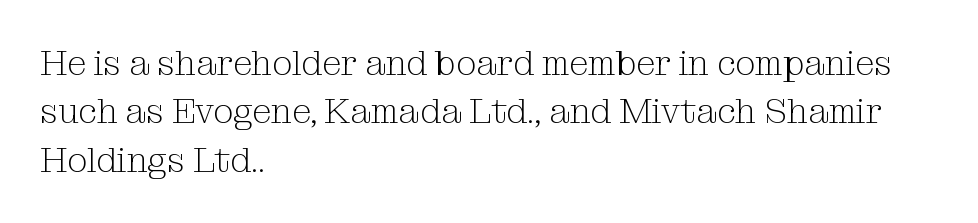
The image shows 35 px light serif type, upright; set left-aligned, normal line spacing (1.38x), normal letter spacing, not underlined; medium stroke contrast and a medium x-height.
